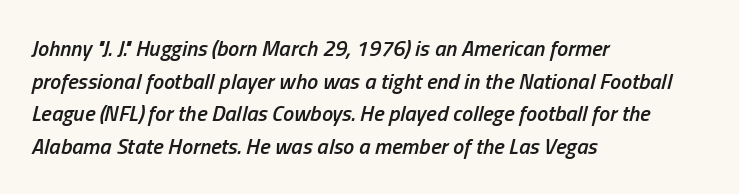
{"italic": "yes", "lean": "right", "slant_degrees": 13, "bold": "semi", "underline": "no", "align": "left", "line_spacing": "normal", "line_spacing_ratio": 1.48, "letter_spacing": "normal", "letter_spacing_em": 0.0, "glyph_px": 22}
